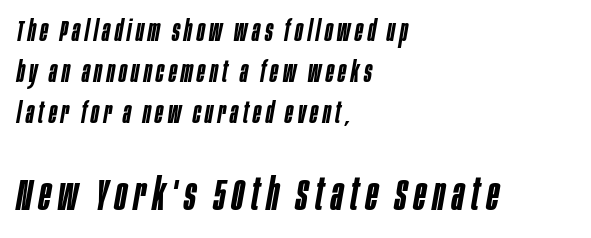
The strip under each line holds only bare page. Do the characters align in a grid? No, the font is proportional. The face used here appears at its bigger size in the lower chunk. The rendering anchors every line to the left-hand side. Regular leading.
